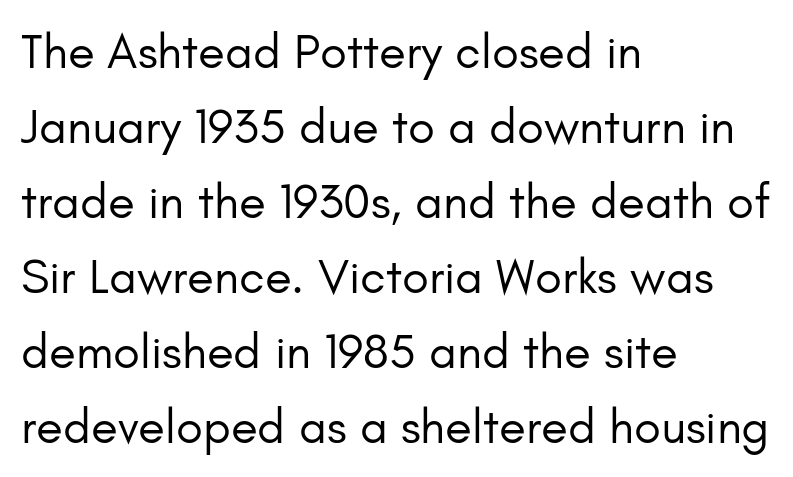
{"serif": "no", "italic": "no", "bold": "no", "weight": "regular", "width": "normal", "stroke_contrast": "low", "x_height": "small", "monospaced": "no", "underline": "no", "align": "left", "line_spacing": "normal", "line_spacing_ratio": 1.53, "letter_spacing": "normal", "letter_spacing_em": 0.0, "glyph_px": 49}
